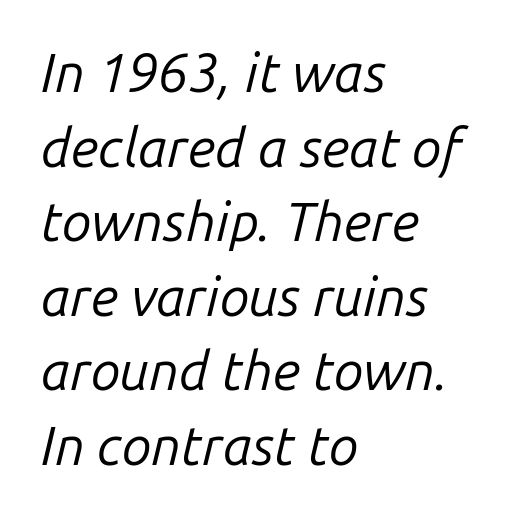
{"italic": "yes", "lean": "right", "slant_degrees": 14, "bold": "no", "weight": "regular", "width": "normal", "stroke_contrast": "low", "x_height": "medium", "monospaced": "no", "underline": "no", "align": "left", "line_spacing": "normal", "line_spacing_ratio": 1.38, "letter_spacing": "normal", "letter_spacing_em": 0.0, "glyph_px": 54}
